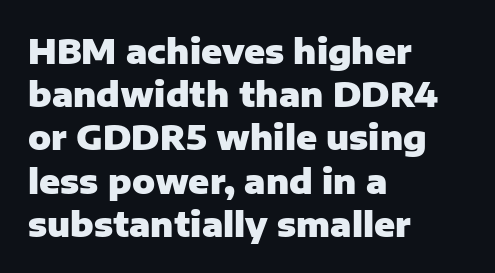
{"serif": "no", "italic": "no", "bold": "yes", "weight": "heavy", "width": "normal", "stroke_contrast": "low", "x_height": "medium", "monospaced": "no", "underline": "no", "align": "left", "line_spacing": "normal", "line_spacing_ratio": 1.27, "letter_spacing": "normal", "letter_spacing_em": 0.0, "glyph_px": 34}
